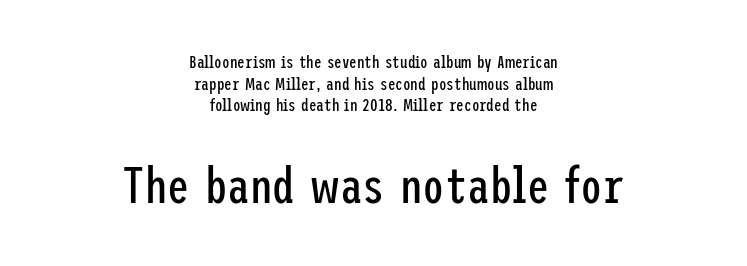
Q: Is the text bold? A: No.
Q: Is the text italic (slanted)? A: No, it is upright.
Q: Is the typeface a serif or a sans-serif typeface? A: Sans-serif.
Q: Is the text underlined? A: No.
Q: How is the paragraph aligned? A: Centered.
Q: Is the spacing between letters normal or unusually wide? A: Normal.
Q: Is the spacing between lines tight, normal or loose? A: Normal.
Q: Which block of text is set in a larger size, the first (top) or the second (bottom)? A: The second (bottom) one.
Q: Width (condensed, normal, or wide)? A: Condensed.
Q: Stroke contrast? A: Low.
Q: x-height? A: Medium.
